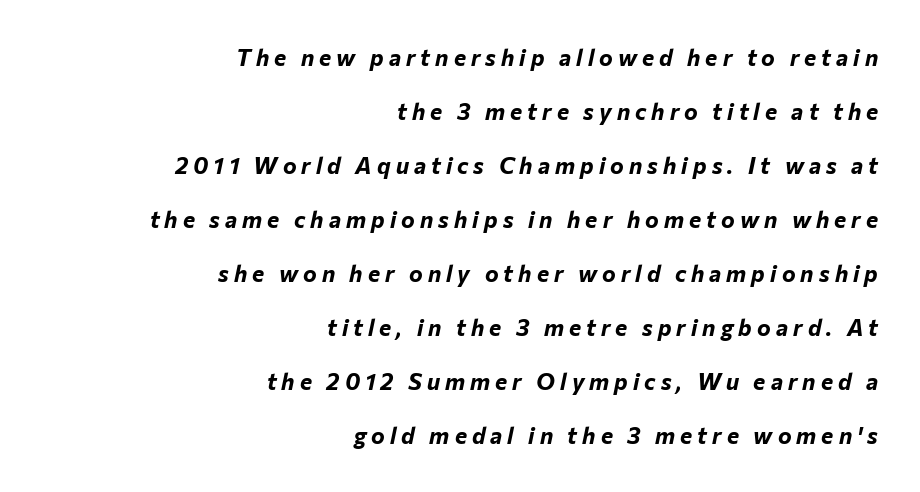
The image shows 23 px bold type, italic (leaning right); set right-aligned, loose line spacing (2.35x), unusually wide letter spacing (+0.22 em), not underlined.
